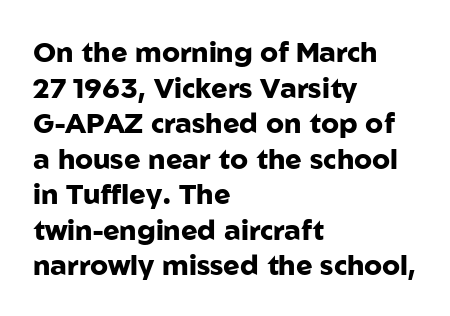
Q: Is the text bold? A: Yes.
Q: Is the text italic (slanted)? A: No, it is upright.
Q: Is the typeface a serif or a sans-serif typeface? A: Sans-serif.
Q: Is the text underlined? A: No.
Q: How is the paragraph aligned? A: Left-aligned.
Q: Is the spacing between letters normal or unusually wide? A: Normal.
Q: Is the spacing between lines tight, normal or loose? A: Normal.
Q: Width (condensed, normal, or wide)? A: Normal.
Q: Stroke contrast? A: Low.
Q: x-height? A: Medium.
Q: Monospaced? A: No.
